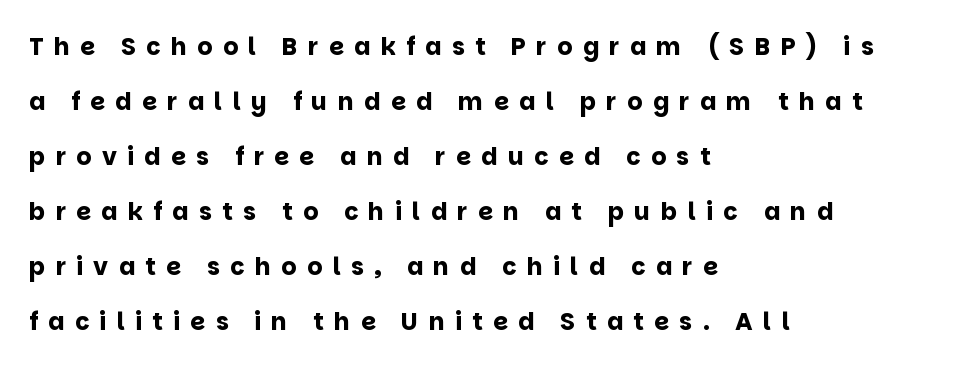
Unlike italic type, these characters show no tilt at all. I'd describe the lettering as bold — thick and assertive. Decoration check: the copy has no underline. There is plenty of visible air inserted between adjacent glyphs.
